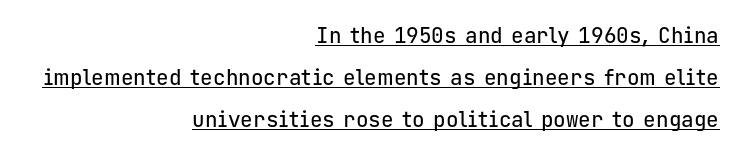
This sample carries an underscore along the baseline area. How would I describe the line gaps? Wide and relaxed. The compositor pushed each line to the right boundary. The face used here is rendered with its standard letterfit. The axis of the letterforms is exactly vertical.
